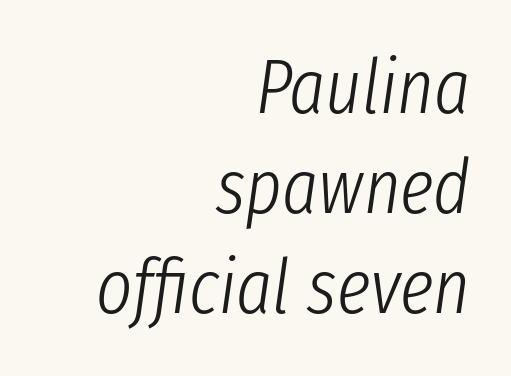
{"italic": "yes", "lean": "right", "slant_degrees": 8, "bold": "no", "weight": "light", "width": "condensed", "stroke_contrast": "low", "x_height": "medium", "monospaced": "no", "underline": "no", "align": "right", "line_spacing": "normal", "line_spacing_ratio": 1.3, "letter_spacing": "normal", "letter_spacing_em": 0.0, "glyph_px": 77}
